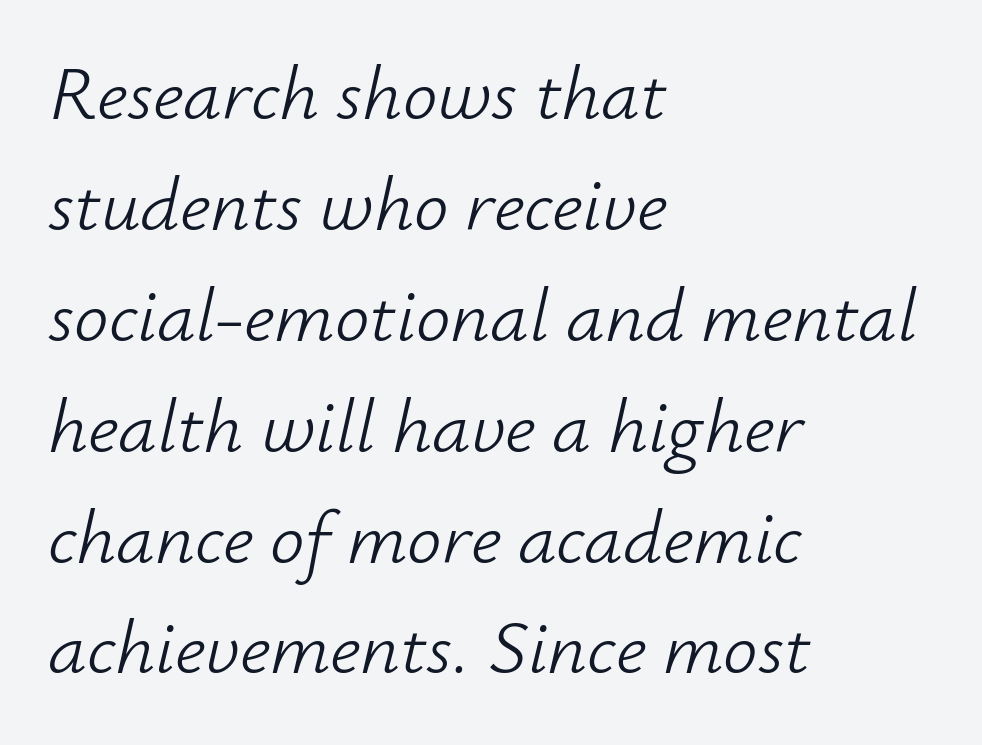
The image shows 77 px light type, italic (leaning right); set left-aligned, normal line spacing (1.44x), normal letter spacing, not underlined; low stroke contrast and a small x-height.
